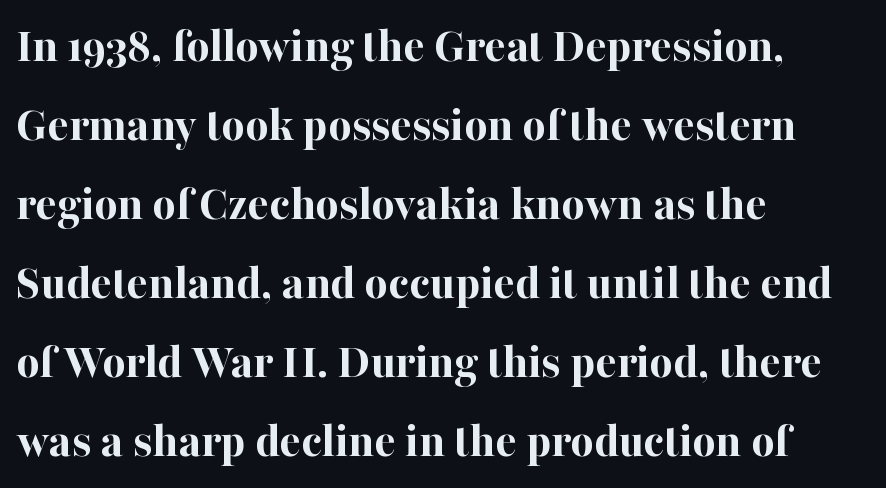
The image shows 50 px bold serif type, upright; set left-aligned, normal line spacing (1.58x), normal letter spacing, not underlined; high stroke contrast and a medium x-height.
